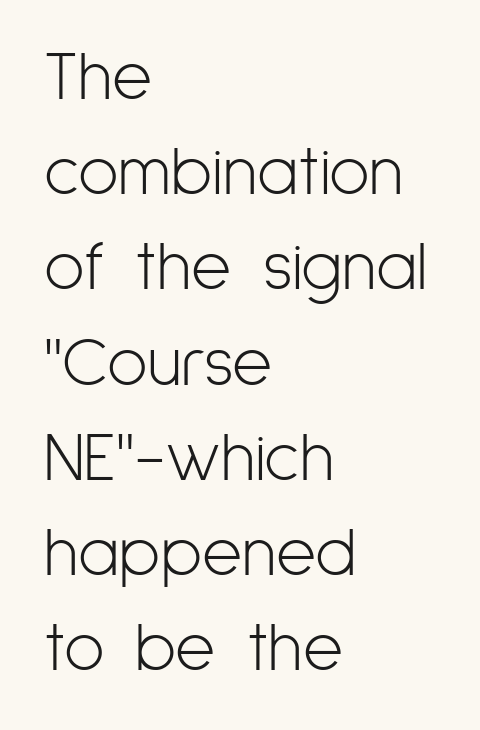
The image shows 69 px light, condensed sans-serif type, upright; set left-aligned, normal line spacing (1.38x), normal letter spacing, not underlined; low stroke contrast and a medium x-height.
